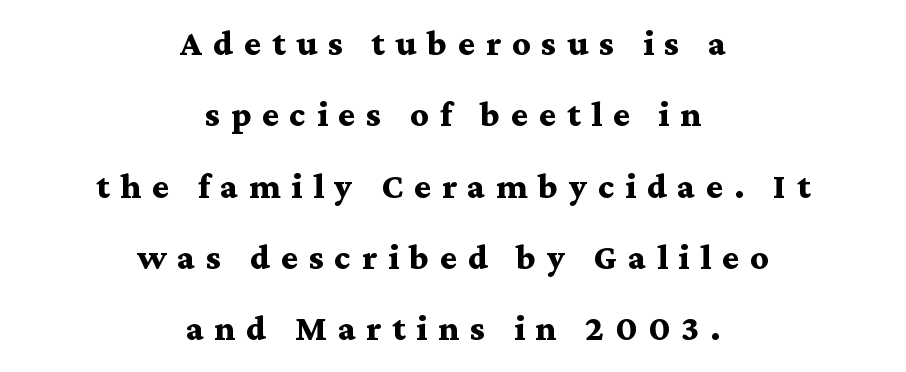
The specimen omits any rule beneath the text block's lines. Looks like regular typesetting: each glyph gets only the width it needs. You can tell it's not italic because the verticals are truly vertical. A student would call this center alignment; a typographer would say set centered. Vertically, the passage feels expansive, rows floating well apart.
